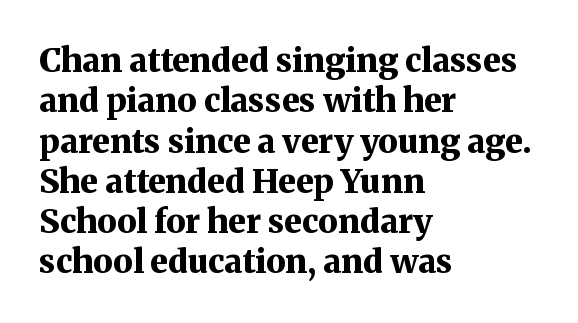
The image shows 33 px bold serif type, upright; set left-aligned, line spacing 1.22x, normal letter spacing, not underlined; medium stroke contrast and a medium x-height.
